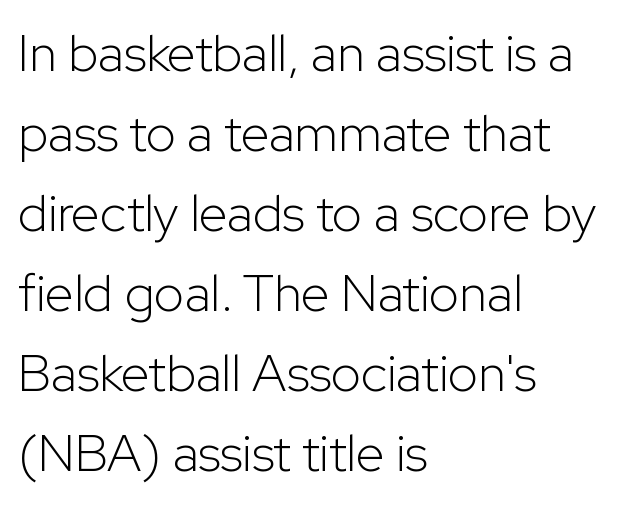
The image shows 52 px light sans-serif type, upright; set left-aligned, normal line spacing (1.54x), normal letter spacing, not underlined; low stroke contrast and a medium x-height.
